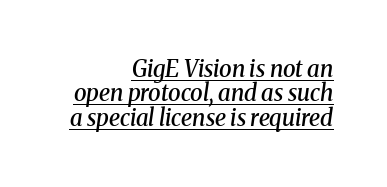
{"italic": "yes", "lean": "right", "slant_degrees": 8, "bold": "semi", "underline": "yes", "align": "right", "line_spacing": "tight", "line_spacing_ratio": 1.06, "letter_spacing": "normal", "letter_spacing_em": 0.0, "glyph_px": 23}
